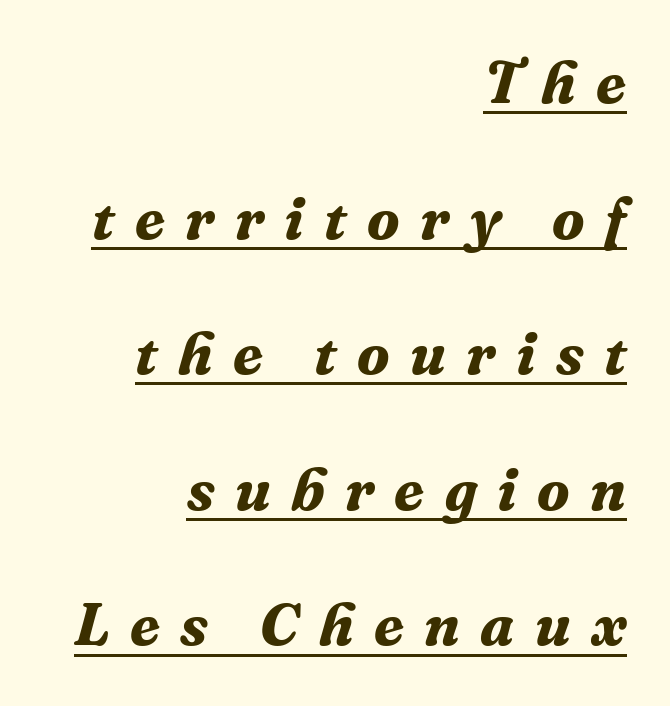
{"serif": "yes", "italic": "yes", "lean": "right", "slant_degrees": 16, "bold": "yes", "weight": "bold", "width": "normal", "stroke_contrast": "medium", "x_height": "medium", "monospaced": "no", "underline": "yes", "align": "right", "line_spacing": "loose", "line_spacing_ratio": 2.26, "letter_spacing": "wide", "letter_spacing_em": 0.34, "glyph_px": 60}
